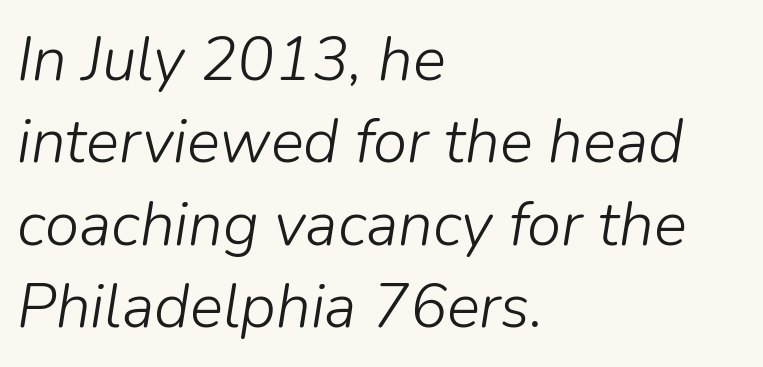
The image shows 62 px light type, italic (leaning right); set left-aligned, normal line spacing (1.33x), normal letter spacing, not underlined; low stroke contrast and a medium x-height.
